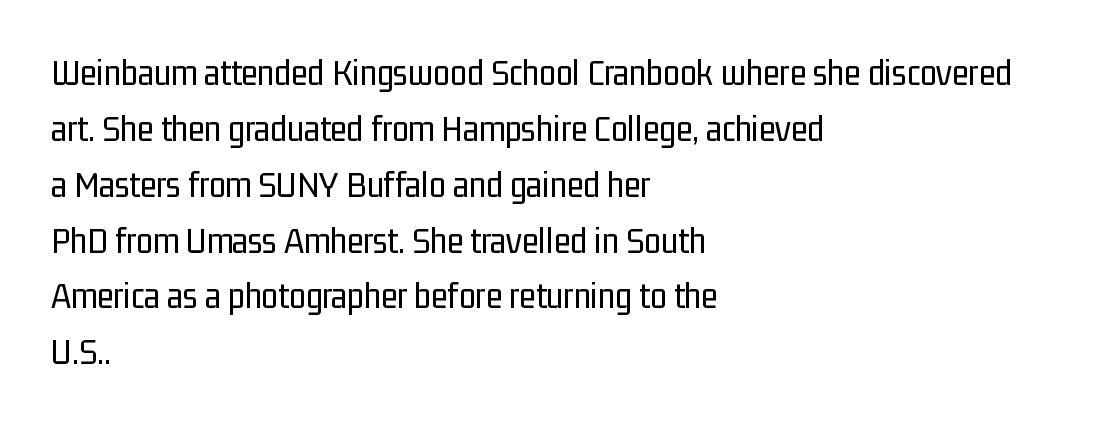
Q: Is the text bold? A: No.
Q: Is the text italic (slanted)? A: No, it is upright.
Q: Is the typeface a serif or a sans-serif typeface? A: Sans-serif.
Q: Is the text underlined? A: No.
Q: How is the paragraph aligned? A: Left-aligned.
Q: Is the spacing between letters normal or unusually wide? A: Normal.
Q: Is the spacing between lines tight, normal or loose? A: Normal.
Q: Width (condensed, normal, or wide)? A: Condensed.
Q: Stroke contrast? A: Low.
Q: x-height? A: Medium.
Q: Monospaced? A: No.
